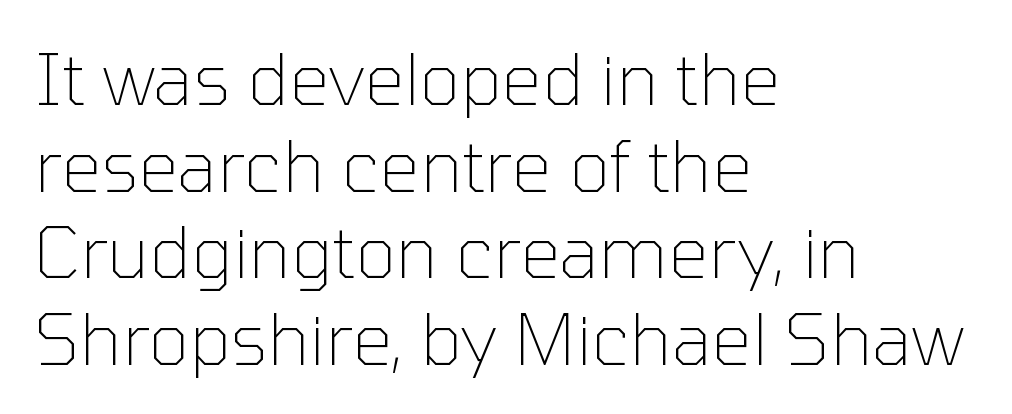
The image shows 71 px thin sans-serif type, upright; set left-aligned, line spacing 1.22x, normal letter spacing, not underlined; low stroke contrast and a medium x-height.
